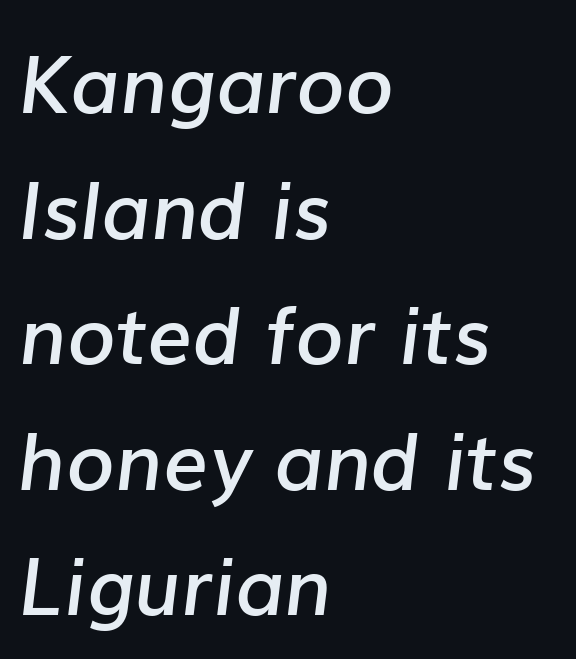
Proportional: the letters do not fall into vertical columns. Tracking value appears to be zero — textbook default spacing. Typesetter's note: demi weight, one step under bold. Baseline-to-baseline distance is the conventional proportion of letter height. Line beginnings align vertically; line endings do not.
